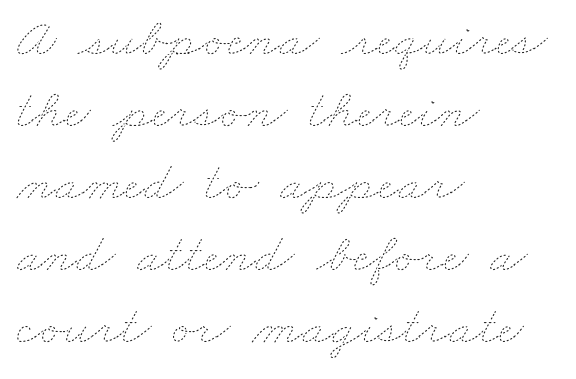
Weight: in the light-to-regular range. These lines are rendered in a variable-pitch font. Casual observation: everything's shoved over to the left. The line texture is even and compact thanks to regular tracking.
